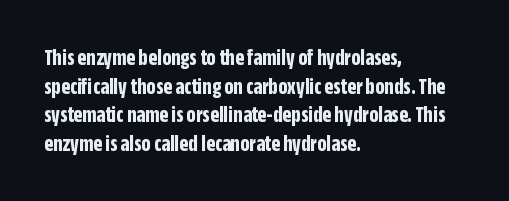
In CSS terms this would be text-align: left. On the weight axis this lands at bold, roughly 700. No word sits above an underline. Regarding leading, the lines here are spaced in the standard way. Quick note: not italic, upright. Glyph-to-glyph distance matches everyday printed text.
